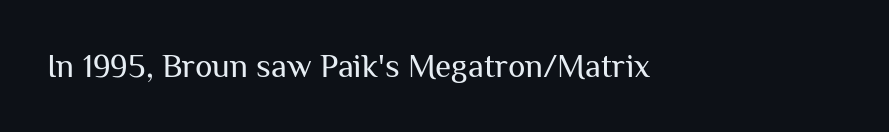
The face used here is proportionally spaced, like ordinary book or web type. Each letter's strokes conclude bluntly, with no projecting serifs. Heaviness? Minimal to ordinary, like unemphasized prose. The type is set solid horizontally, with unmodified tracking.
